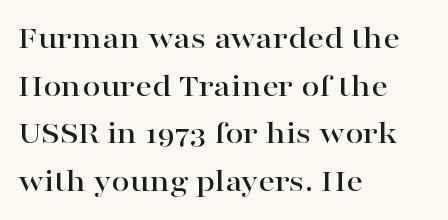
{"serif": "yes", "italic": "no", "width": "wide", "stroke_contrast": "high", "x_height": "medium", "monospaced": "no", "underline": "no", "align": "left", "line_spacing": "normal", "line_spacing_ratio": 1.44, "letter_spacing": "normal", "letter_spacing_em": 0.0, "glyph_px": 33}
